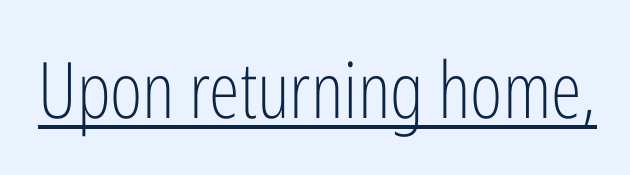
Notice how a bar underscores the lettering throughout. Between one letter and the next there's only the usual sliver of space. The type sits square on the baseline with zero lean. Each letter's strokes conclude bluntly, with no projecting serifs. The rendering uses natural spacing where letterforms have individual widths. Stem width sits at or under what a default text font uses.
